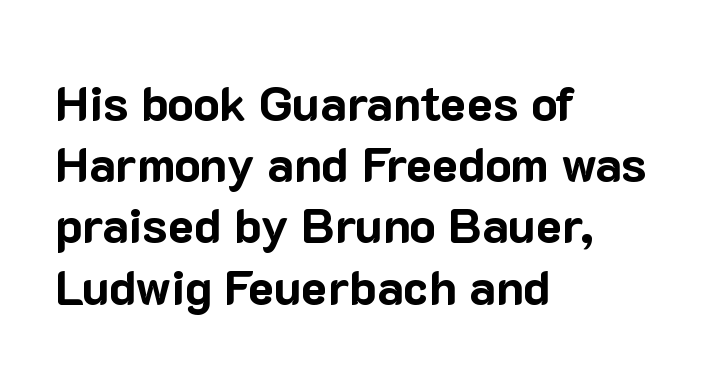
The image shows 49 px bold sans-serif type, upright; set left-aligned, normal line spacing (1.25x), normal letter spacing, not underlined; low stroke contrast and a medium x-height.
